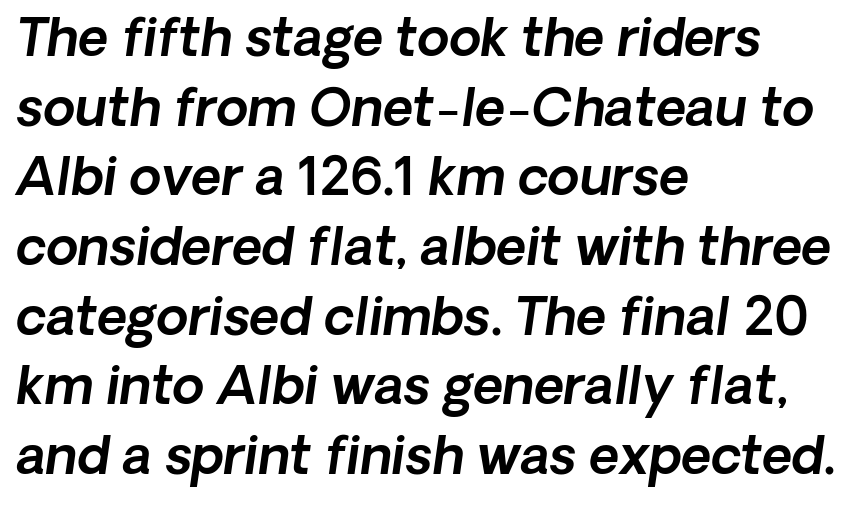
{"italic": "yes", "lean": "right", "slant_degrees": 8, "width": "normal", "x_height": "medium", "monospaced": "no", "underline": "no", "align": "left", "line_spacing": "normal", "line_spacing_ratio": 1.34, "letter_spacing": "normal", "letter_spacing_em": 0.0, "glyph_px": 52}
